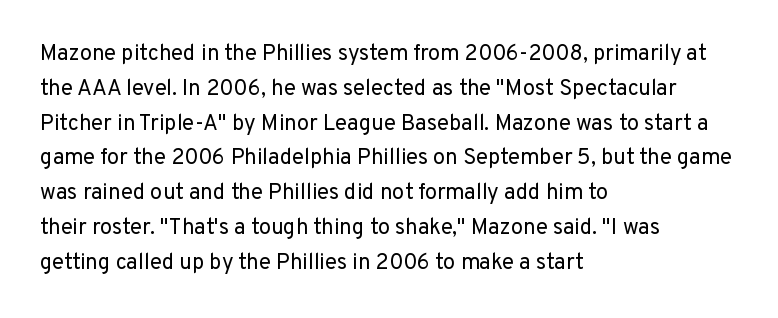
The image shows 22 px text type, upright; set left-aligned, normal line spacing (1.58x), normal letter spacing, not underlined.
